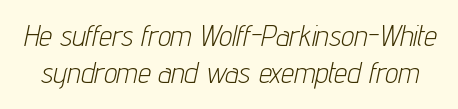
Italic? Definitely — the glyphs are oblique. Look at the tracking — it's just the regular setting, nothing added. Do the characters align in a grid? No, the font is proportional. Glance below the letters and you will spot only blank space.
